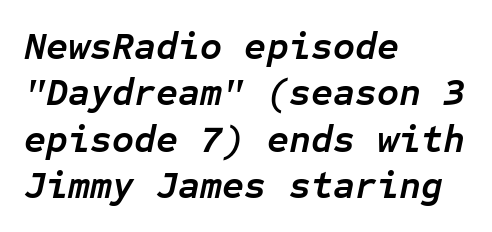
Glance below the letters and you will spot only blank space. Every row of glyphs begins at an identical x-position on the left. There is no visible air inserted between adjacent glyphs. A typesetter would call this monospace, since all characters share one set width.
